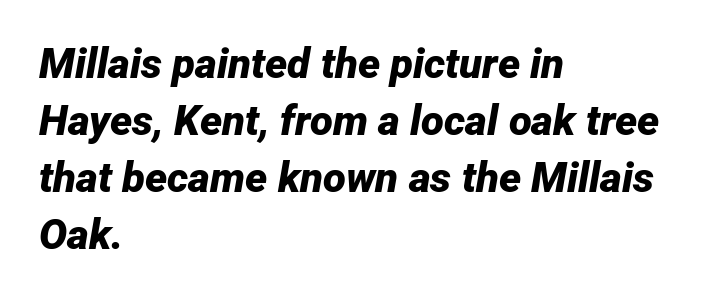
The image shows 42 px bold type, italic (leaning right); set left-aligned, normal line spacing (1.36x), normal letter spacing, not underlined; low stroke contrast and a medium x-height.
